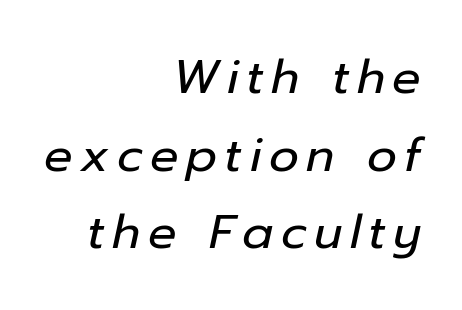
Q: Is the text bold? A: No.
Q: Is the text italic (slanted)? A: Yes, it leans right by about 12 degrees.
Q: Is the text underlined? A: No.
Q: How is the paragraph aligned? A: Right-aligned.
Q: Is the spacing between lines tight, normal or loose? A: Normal.
Q: Width (condensed, normal, or wide)? A: Normal.
Q: Stroke contrast? A: Low.
Q: x-height? A: Medium.
Q: Monospaced? A: No.
